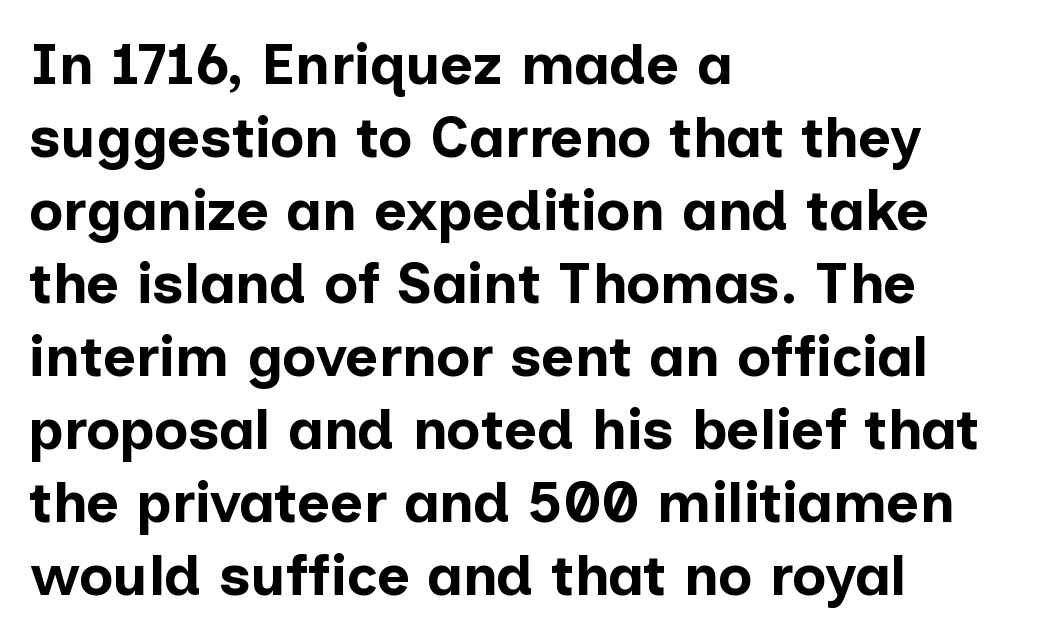
{"serif": "no", "italic": "no", "bold": "yes", "weight": "bold", "width": "normal", "stroke_contrast": "low", "x_height": "medium", "monospaced": "no", "underline": "no", "align": "left", "line_spacing": "normal", "line_spacing_ratio": 1.28, "letter_spacing": "normal", "letter_spacing_em": 0.0, "glyph_px": 57}
